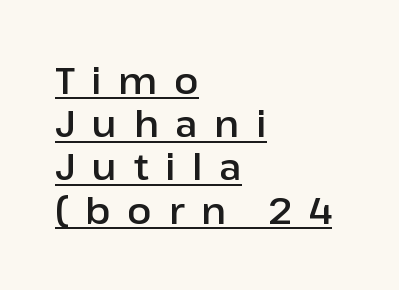
Q: Is the text italic (slanted)? A: No, it is upright.
Q: Is the typeface a serif or a sans-serif typeface? A: Sans-serif.
Q: Is the text underlined? A: Yes.
Q: How is the paragraph aligned? A: Left-aligned.
Q: Is the spacing between letters normal or unusually wide? A: Unusually wide.
Q: Width (condensed, normal, or wide)? A: Normal.
Q: Stroke contrast? A: Low.
Q: x-height? A: Medium.
Q: Monospaced? A: No.
